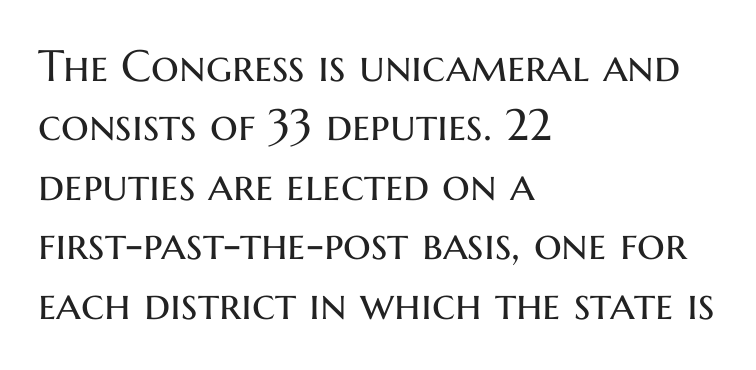
The image shows 44 px regular-weight sans-serif type, upright; set left-aligned, normal line spacing (1.35x), normal letter spacing, not underlined; medium stroke contrast and a medium x-height.
